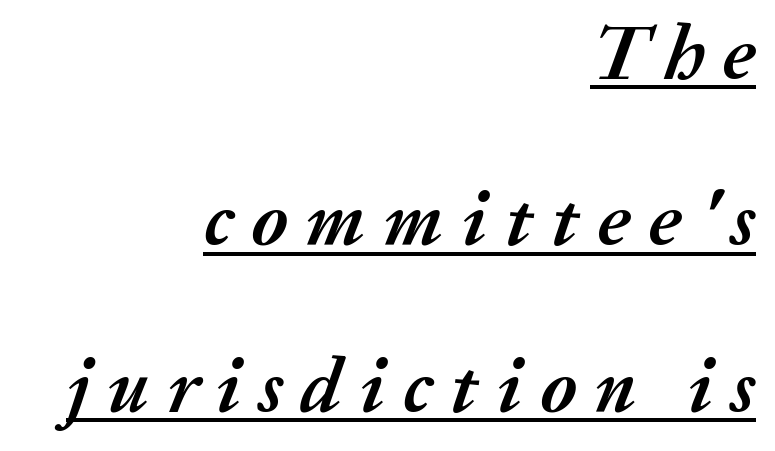
{"italic": "yes", "lean": "right", "slant_degrees": 20, "bold": "yes", "weight": "semibold", "width": "normal", "stroke_contrast": "medium", "x_height": "medium", "monospaced": "no", "underline": "yes", "align": "right", "line_spacing": "loose", "line_spacing_ratio": 2.16, "letter_spacing": "wide", "letter_spacing_em": 0.23, "glyph_px": 77}
